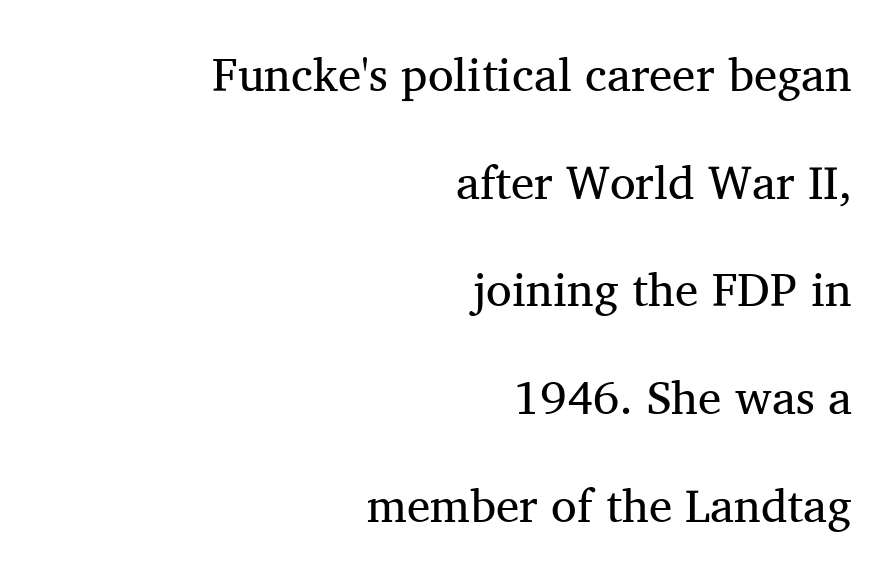
Caption: face not bold, strokes unweighted. The passage shown is typeset with a serif family. This is roman type, the default non-slanted kind. A typesetter would call this proportional, since set widths differ per character. The type is set solid horizontally, with unmodified tracking.
